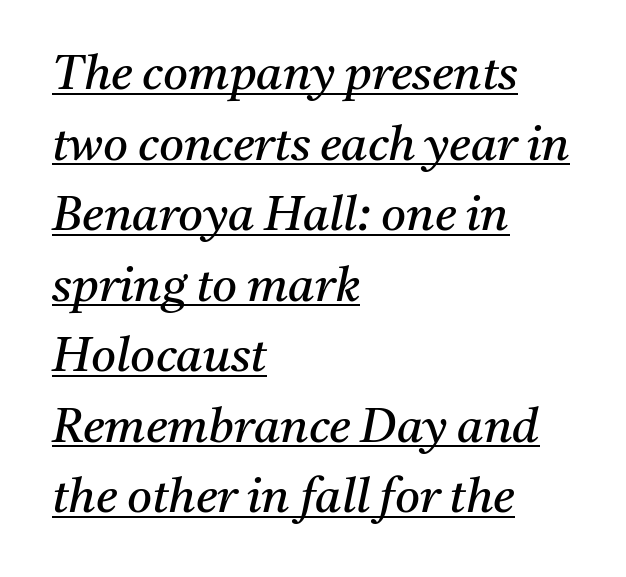
{"serif": "yes", "italic": "yes", "lean": "right", "slant_degrees": 11, "bold": "no", "weight": "regular", "width": "normal", "stroke_contrast": "medium", "x_height": "medium", "monospaced": "no", "underline": "yes", "align": "left", "line_spacing": "normal", "line_spacing_ratio": 1.47, "letter_spacing": "normal", "letter_spacing_em": 0.0, "glyph_px": 48}
